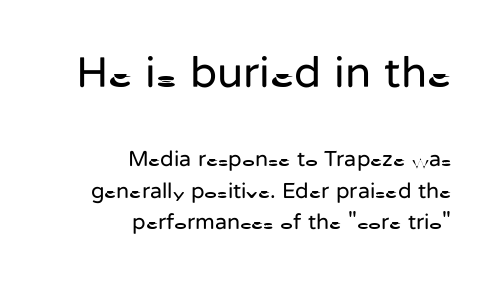
{"serif": "no", "italic": "no", "bold": "no", "weight": "regular", "width": "normal", "stroke_contrast": "low", "x_height": "medium", "monospaced": "no", "underline": "no", "align": "right", "line_spacing": "normal", "line_spacing_ratio": 1.43, "letter_spacing": "normal", "letter_spacing_em": 0.0, "larger_block": "first", "size_ratio": 2.0, "glyph_px": 44}
